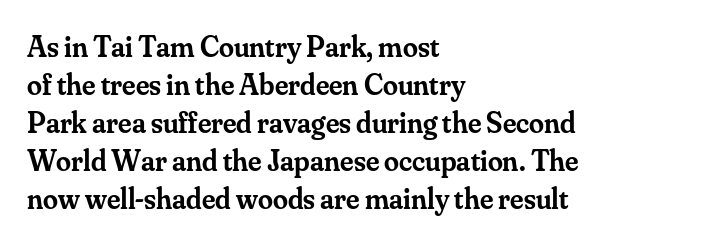
The image shows 30 px semibold serif type, upright; set left-aligned, normal line spacing (1.27x), normal letter spacing, not underlined; medium stroke contrast and a small x-height.
